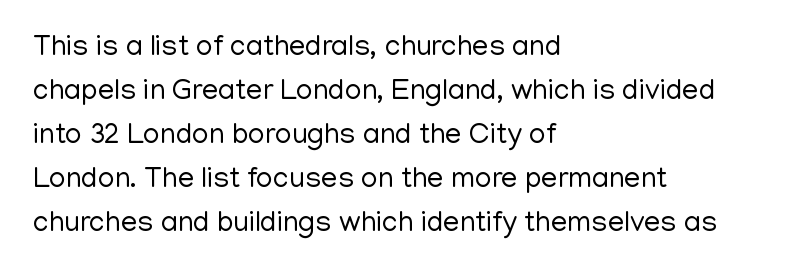
Q: Is the text bold? A: No.
Q: Is the text italic (slanted)? A: No, it is upright.
Q: Is the typeface a serif or a sans-serif typeface? A: Sans-serif.
Q: Is the text underlined? A: No.
Q: How is the paragraph aligned? A: Left-aligned.
Q: Is the spacing between letters normal or unusually wide? A: Normal.
Q: Is the spacing between lines tight, normal or loose? A: Normal.
Q: Width (condensed, normal, or wide)? A: Normal.
Q: Stroke contrast? A: Low.
Q: x-height? A: Medium.
Q: Monospaced? A: No.
